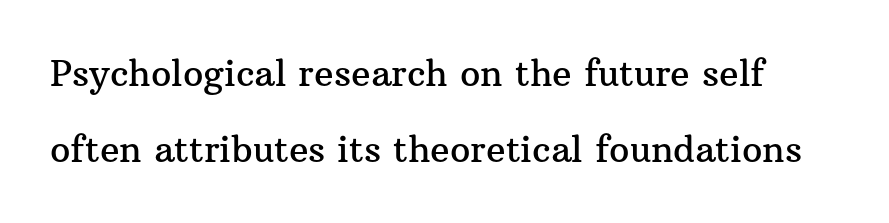
Q: Is the text italic (slanted)? A: No, it is upright.
Q: Is the typeface a serif or a sans-serif typeface? A: Serif.
Q: Is the text underlined? A: No.
Q: Is the spacing between letters normal or unusually wide? A: Normal.
Q: Is the spacing between lines tight, normal or loose? A: Loose.
Q: Width (condensed, normal, or wide)? A: Normal.
Q: Stroke contrast? A: Medium.
Q: x-height? A: Medium.
Q: Monospaced? A: No.
